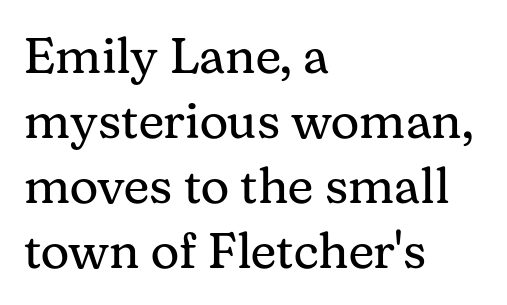
Here the glyphs are tracked normally, forming tight word shapes. Casual observation: everything's shoved over to the left. Rule under the text: the space is simply empty. The letters look calm and open, with moderate or lighter stems.
